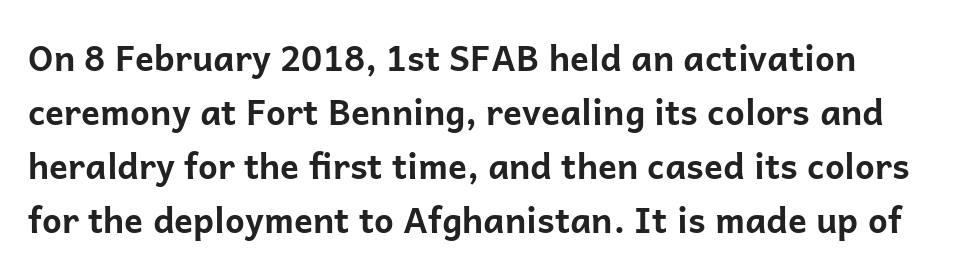
No italicization has been applied; the sample stays upright. A full-strength bold gives these letters their thick strokes. Short note: letters normally spaced. Plain, unruled lines of type.
